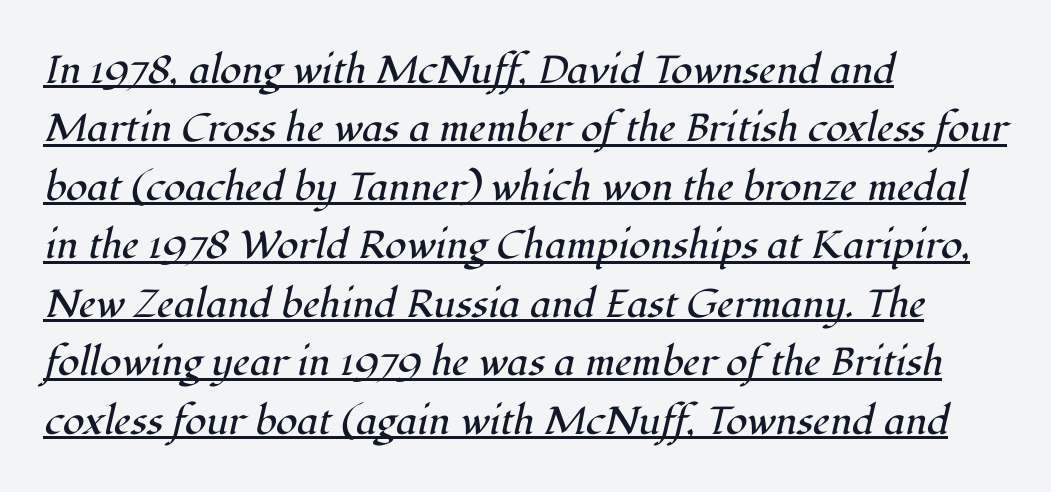
The image shows 39 px regular-weight serif type, italic (leaning right); set left-aligned, normal line spacing (1.5x), normal letter spacing, underlined; high stroke contrast and a medium x-height.
